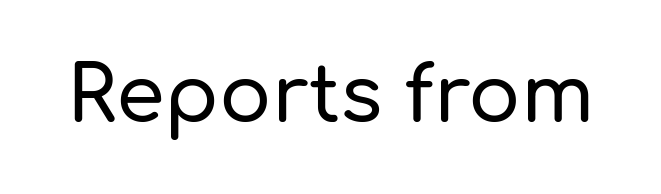
Q: Is the text italic (slanted)? A: No, it is upright.
Q: Is the typeface a serif or a sans-serif typeface? A: Sans-serif.
Q: Is the text underlined? A: No.
Q: Is the spacing between letters normal or unusually wide? A: Normal.
Q: Width (condensed, normal, or wide)? A: Normal.
Q: Stroke contrast? A: Low.
Q: x-height? A: Medium.
Q: Monospaced? A: No.
